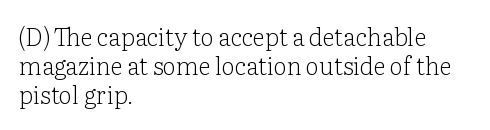
{"italic": "no", "bold": "no", "underline": "no", "align": "left", "line_spacing_ratio": 1.2, "letter_spacing": "normal", "letter_spacing_em": 0.0, "glyph_px": 24}
